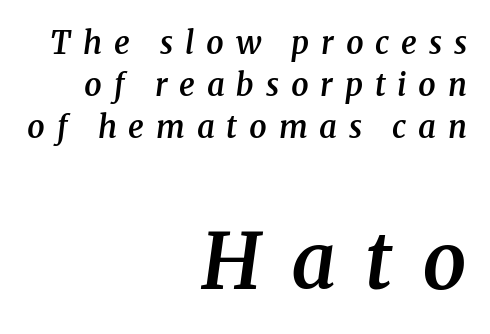
Q: Is the text bold? A: Semi-bold.
Q: Is the text italic (slanted)? A: Yes, it leans right by about 8 degrees.
Q: Is the typeface a serif or a sans-serif typeface? A: Serif.
Q: Is the text underlined? A: No.
Q: How is the paragraph aligned? A: Right-aligned.
Q: Is the spacing between letters normal or unusually wide? A: Unusually wide.
Q: Is the spacing between lines tight, normal or loose? A: Normal.
Q: Which block of text is set in a larger size, the first (top) or the second (bottom)? A: The second (bottom) one.
Q: Width (condensed, normal, or wide)? A: Normal.
Q: Stroke contrast? A: Medium.
Q: x-height? A: Medium.
Q: Monospaced? A: No.
